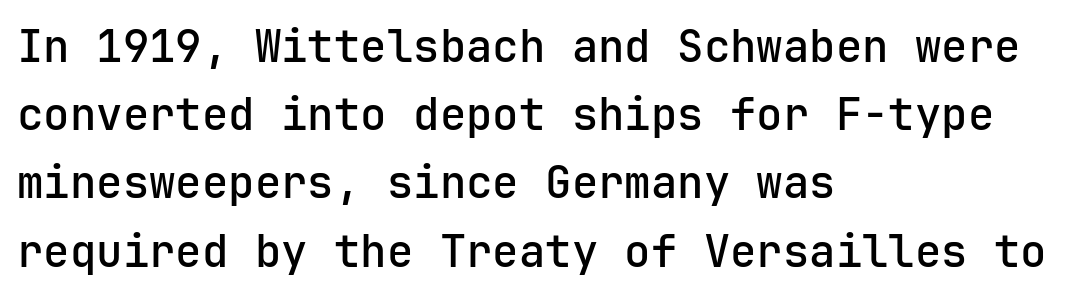
The text block is weighted toward the left margin, trailing off unevenly rightward. The foot of each line stays bare and open. This is roman type, the default non-slanted kind. This sample has the even, mechanical cadence of fixed-width lettering. Normally led — the rows are evenly, conventionally spaced.
